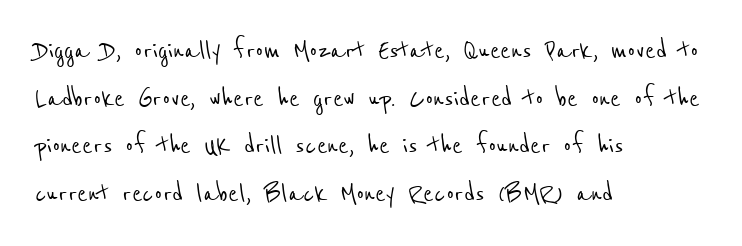
Q: Is the typeface a serif or a sans-serif typeface? A: Sans-serif.
Q: Is the text underlined? A: No.
Q: How is the paragraph aligned? A: Left-aligned.
Q: Is the spacing between letters normal or unusually wide? A: Normal.
Q: Is the spacing between lines tight, normal or loose? A: Normal.
Q: Width (condensed, normal, or wide)? A: Condensed.
Q: Stroke contrast? A: Low.
Q: x-height? A: Medium.
Q: Monospaced? A: No.
